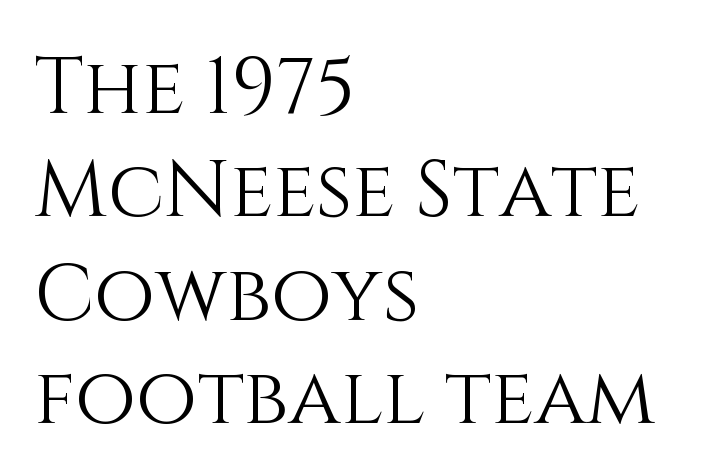
The specimen reads as upright at a glance. A normal amount of white space separates one row of letters from the next. A clean baseline with only descenders dipping below it. This sample has the flowing, uneven cadence of proportional lettering.
